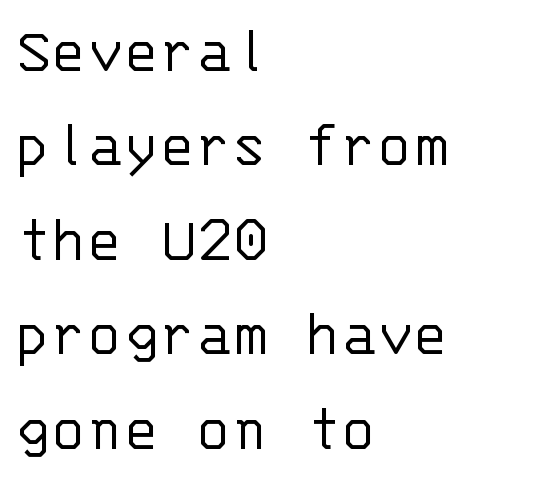
Descenders are the only things crossing below the line. The axis of the letterforms is exactly vertical. The gaps between neighbouring characters are ordinary and unremarkable. This sample has the even, mechanical cadence of fixed-width lettering. The strokes are not fattened; the text isn't bold.
